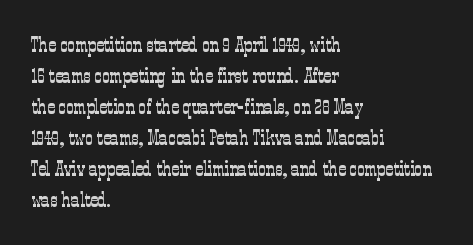
{"italic": "no", "bold": "no", "underline": "no", "align": "left", "line_spacing": "normal", "line_spacing_ratio": 1.48, "letter_spacing": "normal", "letter_spacing_em": 0.0, "glyph_px": 21}
